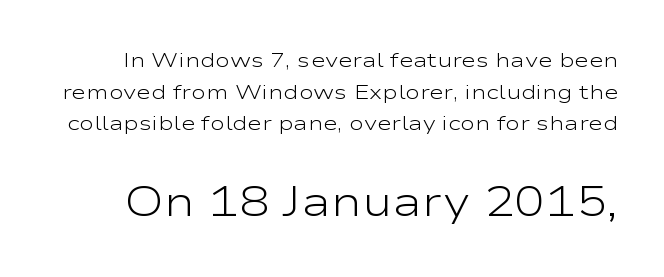
Do the characters align in a grid? No, the font is proportional. The passage shown is not bold in any degree. The string is rendered with underlining switched off. The line-height multiplier appears to be the usual default. Bigger letters appear in the bottom chunk; the top chunk is reduced.
